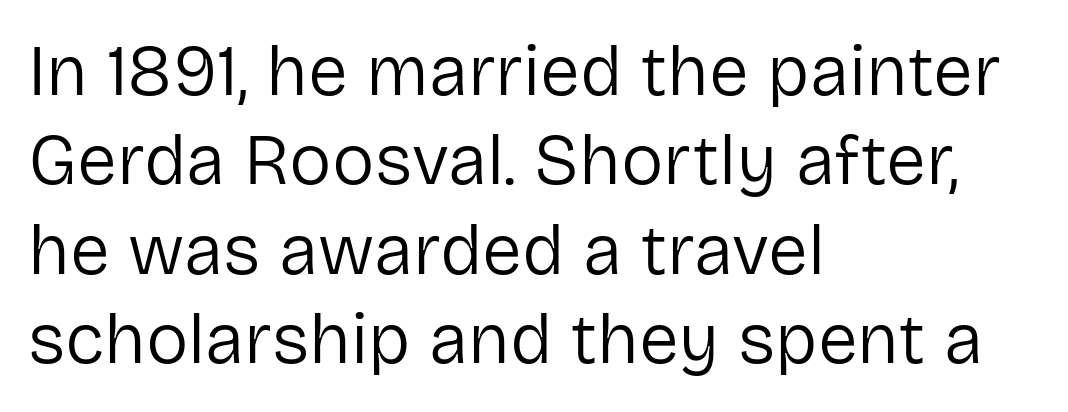
Q: Is the text bold? A: No.
Q: Is the text italic (slanted)? A: No, it is upright.
Q: Is the typeface a serif or a sans-serif typeface? A: Sans-serif.
Q: Is the text underlined? A: No.
Q: How is the paragraph aligned? A: Left-aligned.
Q: Is the spacing between letters normal or unusually wide? A: Normal.
Q: Is the spacing between lines tight, normal or loose? A: Normal.
Q: Width (condensed, normal, or wide)? A: Normal.
Q: Stroke contrast? A: Low.
Q: x-height? A: Medium.
Q: Monospaced? A: No.
